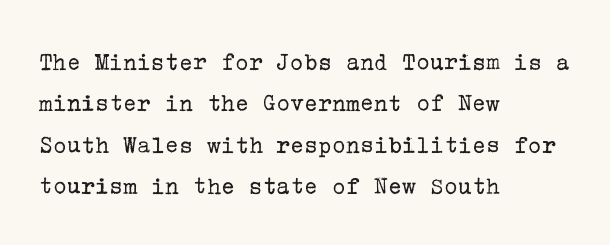
Each stroke keeps to a modest, everyday thickness or less. Whoever set this chose a conventional vertical rhythm. Caption: multi-line text, flush left, ragged right. Underlining? Definitely not there.
